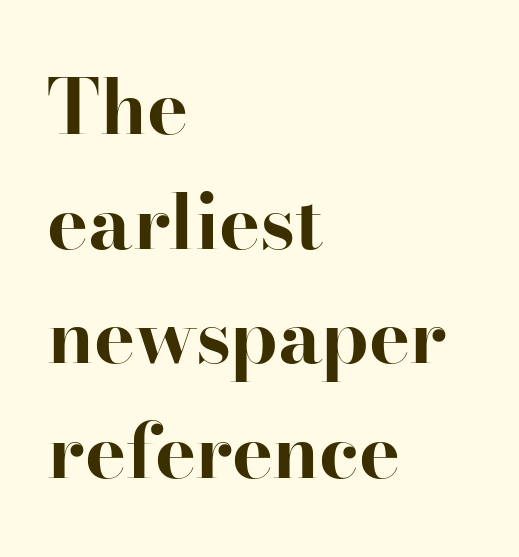
Q: Is the text bold? A: Yes.
Q: Is the text italic (slanted)? A: No, it is upright.
Q: Is the typeface a serif or a sans-serif typeface? A: Serif.
Q: Is the text underlined? A: No.
Q: How is the paragraph aligned? A: Left-aligned.
Q: Is the spacing between letters normal or unusually wide? A: Normal.
Q: Is the spacing between lines tight, normal or loose? A: Normal.
Q: Width (condensed, normal, or wide)? A: Normal.
Q: Stroke contrast? A: High.
Q: x-height? A: Small.
Q: Monospaced? A: No.
